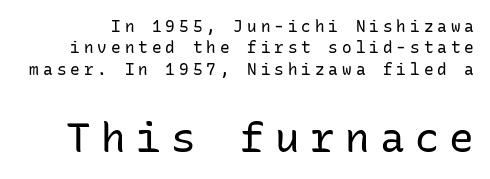
{"serif": "no", "italic": "no", "bold": "no", "weight": "regular", "width": "normal", "stroke_contrast": "low", "x_height": "medium", "monospaced": "yes", "underline": "no", "line_spacing": "normal", "line_spacing_ratio": 1.33, "letter_spacing": "wide", "letter_spacing_em": 0.25, "larger_block": "second", "size_ratio": 2.56, "glyph_px": 41}
